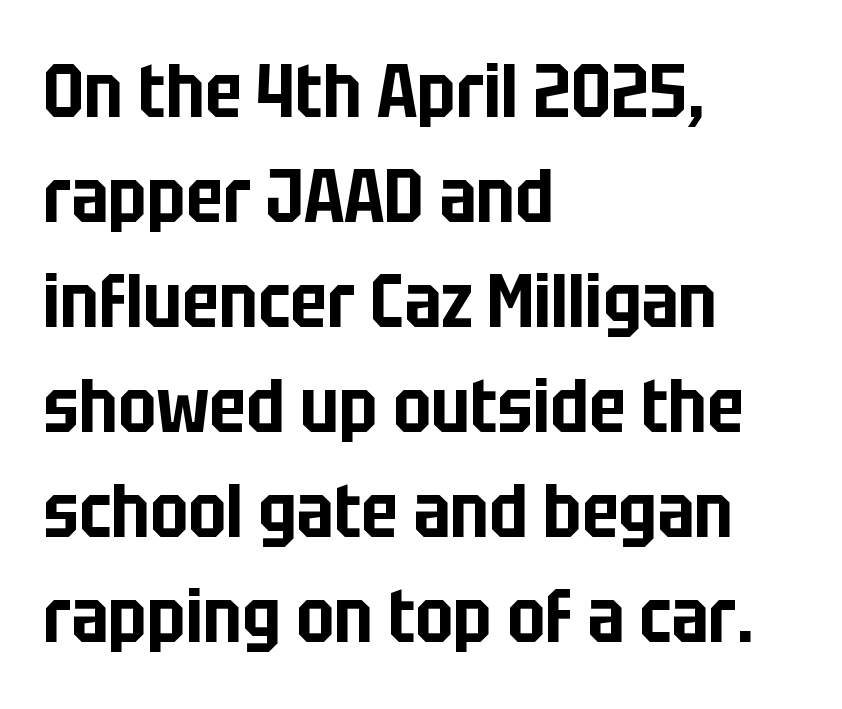
{"serif": "no", "italic": "no", "width": "condensed", "stroke_contrast": "low", "x_height": "large", "monospaced": "no", "underline": "no", "align": "left", "line_spacing": "normal", "line_spacing_ratio": 1.42, "letter_spacing": "normal", "letter_spacing_em": 0.0, "glyph_px": 74}
